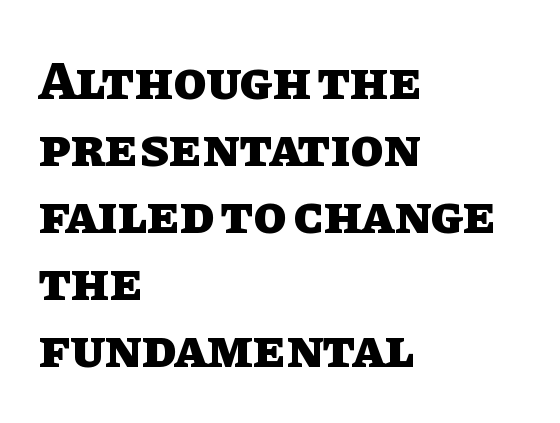
Q: Is the text bold? A: Yes.
Q: Is the text italic (slanted)? A: No, it is upright.
Q: Is the text underlined? A: No.
Q: How is the paragraph aligned? A: Left-aligned.
Q: Is the spacing between letters normal or unusually wide? A: Normal.
Q: Width (condensed, normal, or wide)? A: Normal.
Q: Stroke contrast? A: Low.
Q: x-height? A: Large.
Q: Monospaced? A: No.
